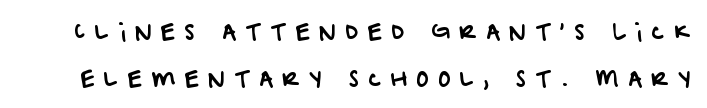
The string is rendered with underlining switched off. Loosely led — the rows are spread out. Look at the tracking — it's clearly loosened, letters drifting apart.
